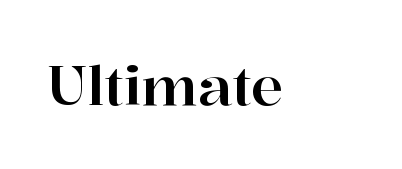
{"serif": "yes", "italic": "no", "width": "normal", "stroke_contrast": "high", "x_height": "medium", "monospaced": "no", "underline": "no", "letter_spacing": "normal", "letter_spacing_em": 0.0, "glyph_px": 55}
